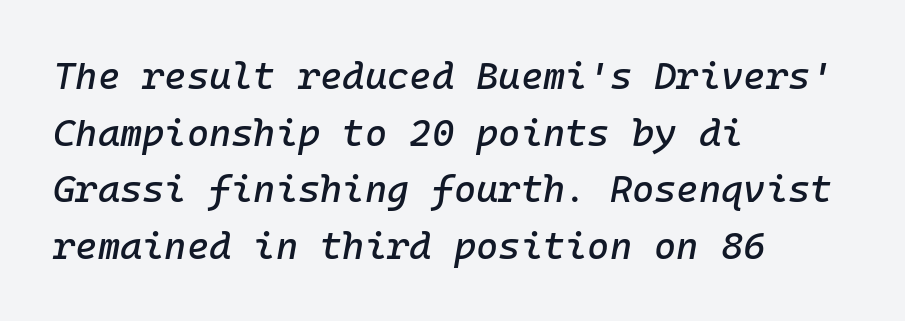
The image shows 38 px text type, italic (leaning right), monospaced; set left-aligned, normal line spacing (1.49x), normal letter spacing, not underlined; low stroke contrast and a medium x-height.
